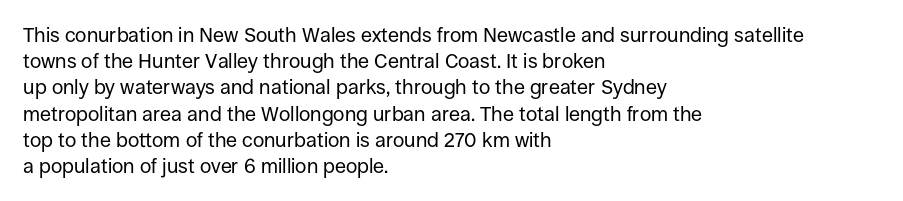
{"italic": "no", "bold": "no", "underline": "no", "align": "left", "line_spacing": "normal", "line_spacing_ratio": 1.31, "letter_spacing": "normal", "letter_spacing_em": 0.0, "glyph_px": 20}
